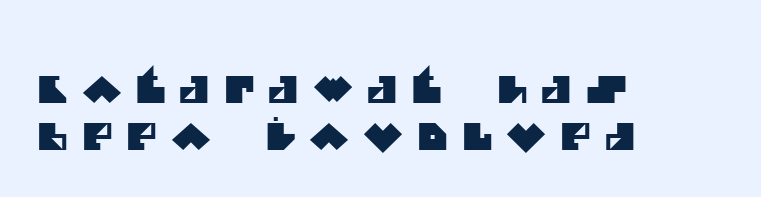
{"serif": "no", "width": "normal", "stroke_contrast": "medium", "x_height": "large", "monospaced": "no", "underline": "no", "align": "left", "line_spacing": "normal", "line_spacing_ratio": 1.28, "letter_spacing": "wide", "letter_spacing_em": 0.38, "glyph_px": 37}
